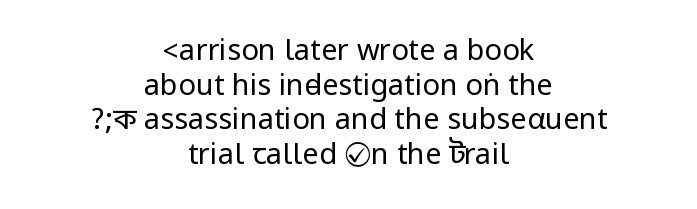
The image shows 29 px regular-weight, condensed sans-serif type, upright; set centered, line spacing 1.19x, normal letter spacing, not underlined; low stroke contrast.
